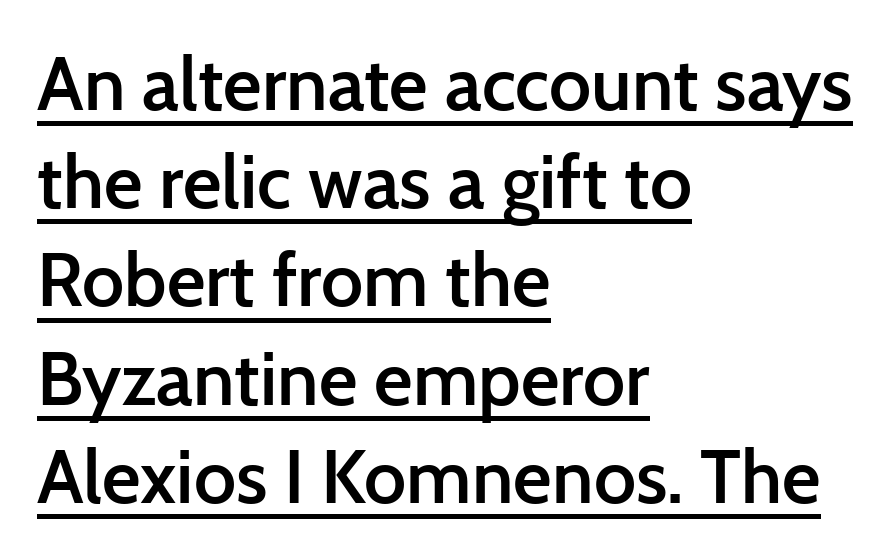
The image shows 75 px semibold sans-serif type, upright; set left-aligned, normal line spacing (1.31x), normal letter spacing, underlined; low stroke contrast and a medium x-height.
